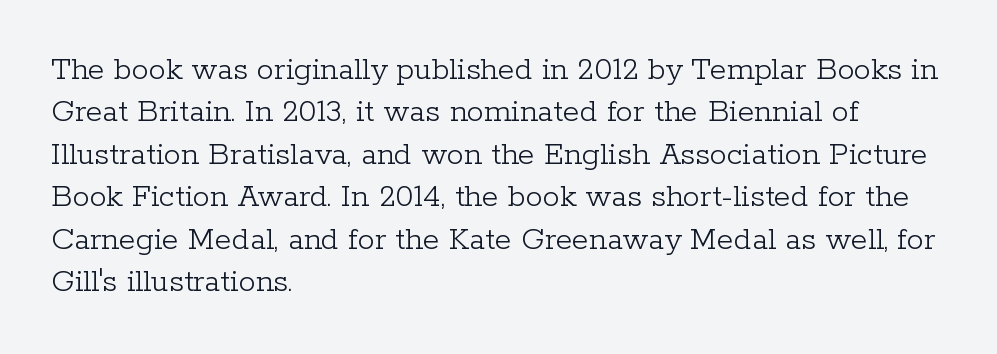
{"serif": "yes", "italic": "no", "bold": "no", "weight": "light", "width": "normal", "stroke_contrast": "low", "x_height": "medium", "monospaced": "no", "underline": "no", "align": "left", "line_spacing": "normal", "line_spacing_ratio": 1.25, "letter_spacing": "normal", "letter_spacing_em": 0.0, "glyph_px": 34}
